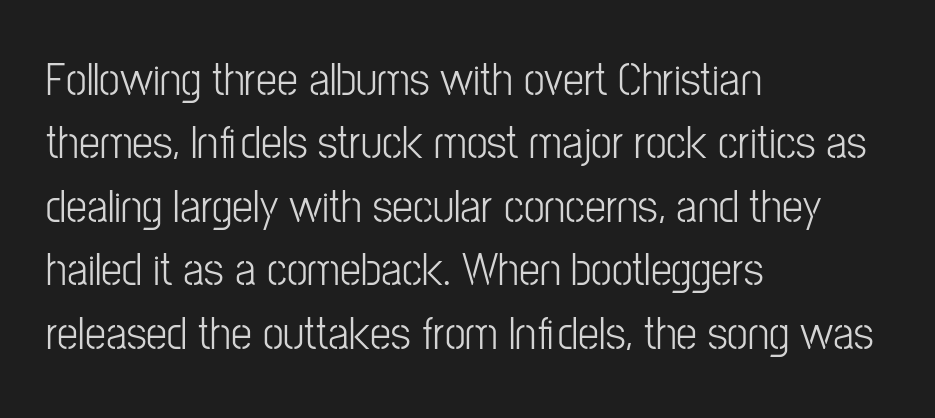
Q: Is the text italic (slanted)? A: No, it is upright.
Q: Is the typeface a serif or a sans-serif typeface? A: Sans-serif.
Q: Is the text underlined? A: No.
Q: How is the paragraph aligned? A: Left-aligned.
Q: Is the spacing between letters normal or unusually wide? A: Normal.
Q: Is the spacing between lines tight, normal or loose? A: Normal.
Q: Width (condensed, normal, or wide)? A: Condensed.
Q: Stroke contrast? A: Low.
Q: x-height? A: Medium.
Q: Monospaced? A: No.
